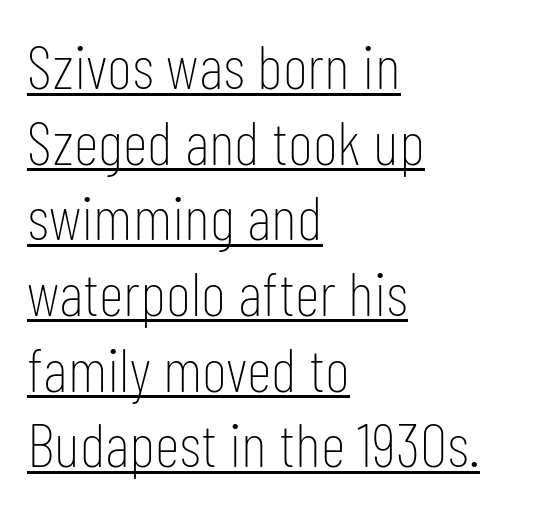
Is the block centered? No — it sits flush against the left margin. Check the space under the baseline: a stroke is drawn there. The passage shown is typed in a proportional face where columns would drift. Note: no serifs on the glyphs. Honestly, the letter spacing is just normal — you wouldn't notice it.
